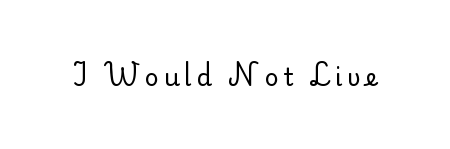
{"italic": "no", "bold": "no", "underline": "no", "glyph_px": 25}
